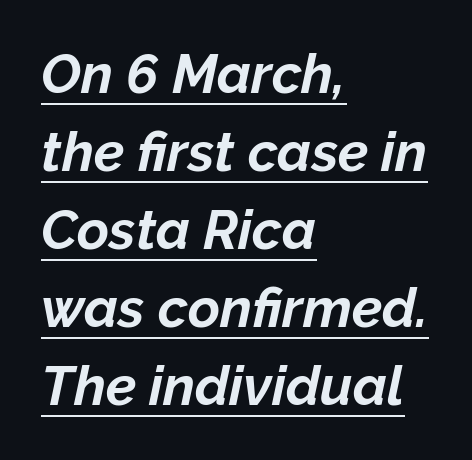
Q: Is the text bold? A: Yes.
Q: Is the text italic (slanted)? A: Yes, it leans right by about 12 degrees.
Q: Is the text underlined? A: Yes.
Q: How is the paragraph aligned? A: Left-aligned.
Q: Is the spacing between letters normal or unusually wide? A: Normal.
Q: Is the spacing between lines tight, normal or loose? A: Normal.
Q: Width (condensed, normal, or wide)? A: Normal.
Q: Stroke contrast? A: Low.
Q: x-height? A: Medium.
Q: Monospaced? A: No.
